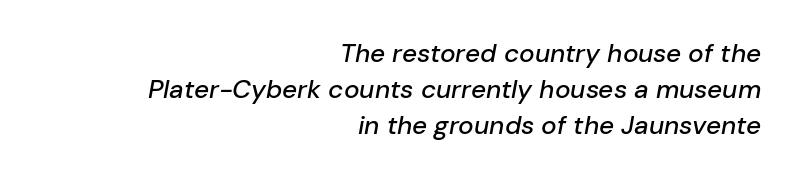
These lines keep a tight, regular rhythm from letter to letter. Baseline-to-baseline distance is the conventional proportion of letter height. Any mark beneath the type? The region is blank. The letters are slanted; this is an italic face. These lines are set flush right with a ragged left edge.
